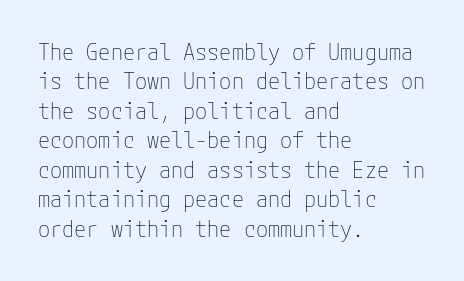
Q: Is the text bold? A: No.
Q: Is the text italic (slanted)? A: No, it is upright.
Q: Is the text underlined? A: No.
Q: How is the paragraph aligned? A: Left-aligned.
Q: Is the spacing between letters normal or unusually wide? A: Normal.
Q: Is the spacing between lines tight, normal or loose? A: Normal.
